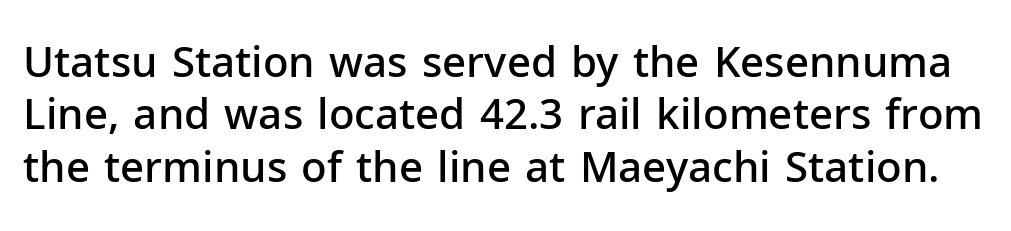
The image shows 42 px semibold sans-serif type, upright; set normal line spacing (1.25x), normal letter spacing, not underlined; low stroke contrast and a medium x-height.
